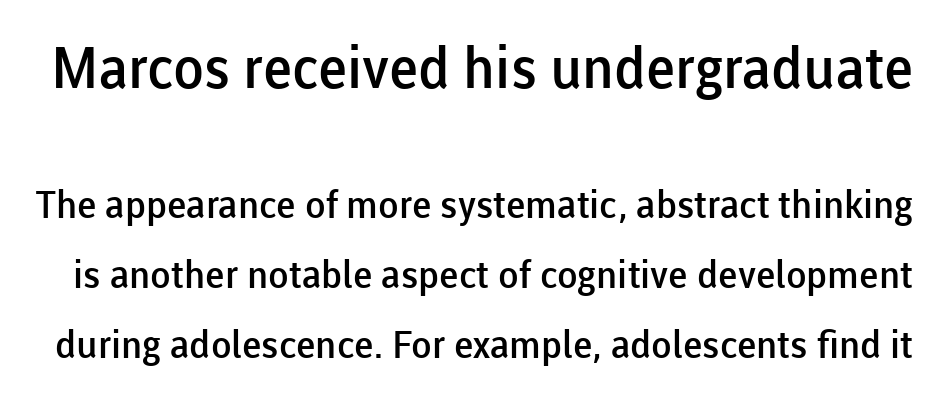
The image shows 57 px semibold sans-serif type, upright; set line spacing 1.84x, normal letter spacing, not underlined; the first (top) block is 1.5x larger; low stroke contrast and a medium x-height.
